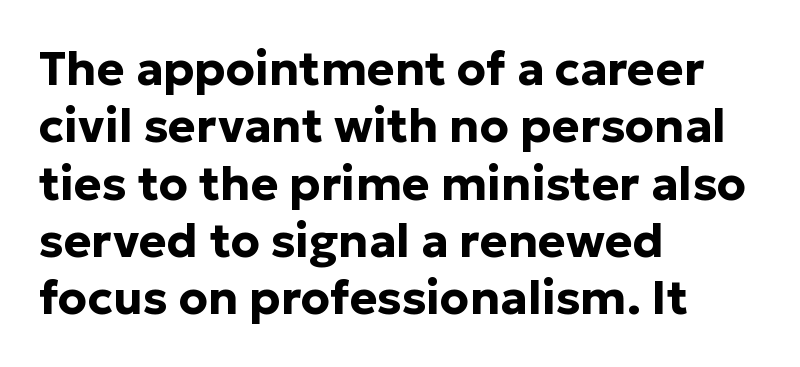
If you drew a ruler down the left edge, every line would touch it. Only glyphs here, with clear space below each row. Notice how the stems are strictly vertical — no italics here. What weight is shown? A full bold with thick strokes. Is this a sans? Yes — the strokes have no serifs. You could not count columns in this text — the font is proportionally spaced.
